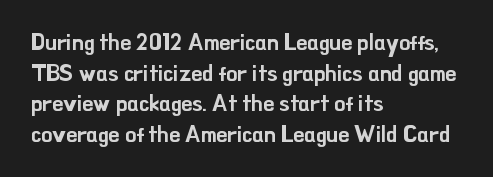
The image shows 22 px text type, upright; set left-aligned, normal line spacing (1.39x), normal letter spacing, not underlined.
